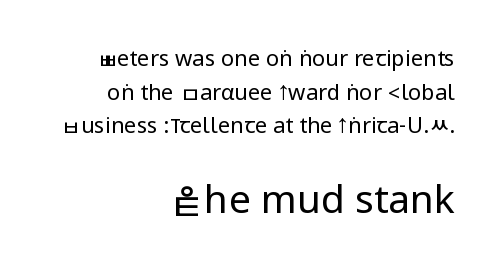
{"serif": "no", "italic": "no", "bold": "no", "weight": "regular", "width": "condensed", "stroke_contrast": "low", "underline": "no", "align": "right", "line_spacing": "normal", "line_spacing_ratio": 1.53, "letter_spacing": "normal", "letter_spacing_em": 0.0, "larger_block": "second", "size_ratio": 1.77, "glyph_px": 39}
